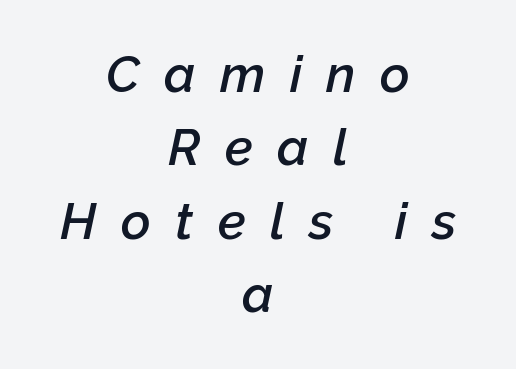
{"italic": "yes", "lean": "right", "slant_degrees": 12, "bold": "semi", "weight": "semibold", "width": "normal", "stroke_contrast": "low", "x_height": "medium", "monospaced": "no", "underline": "no", "align": "center", "line_spacing": "normal", "line_spacing_ratio": 1.44, "letter_spacing": "wide", "letter_spacing_em": 0.48, "glyph_px": 51}
